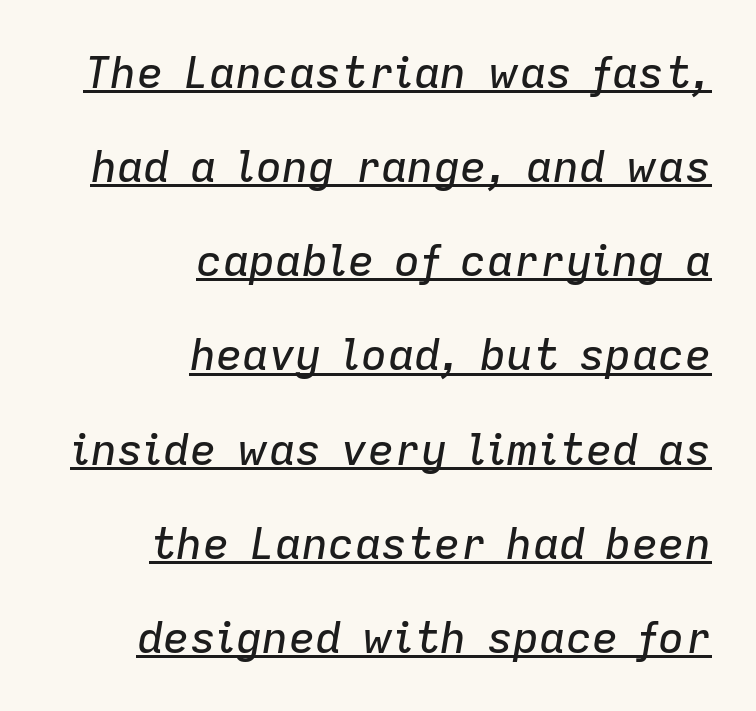
{"italic": "yes", "lean": "right", "slant_degrees": 9, "width": "normal", "stroke_contrast": "low", "x_height": "medium", "monospaced": "no", "underline": "yes", "align": "right", "line_spacing": "loose", "line_spacing_ratio": 2.14, "letter_spacing": "normal", "letter_spacing_em": 0.0, "glyph_px": 44}
